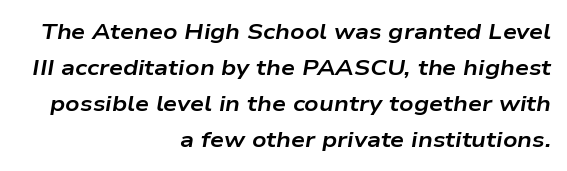
Nothing unusual about the tracking: characters are spaced as the font intends. Honestly, the row spacing looks completely unremarkable. Honestly, there is no underline to notice here at all. In terms of weight, the rendering is a true, heavy bold. Style check: oblique. A flush-right, rag-left setting is used for this passage.
